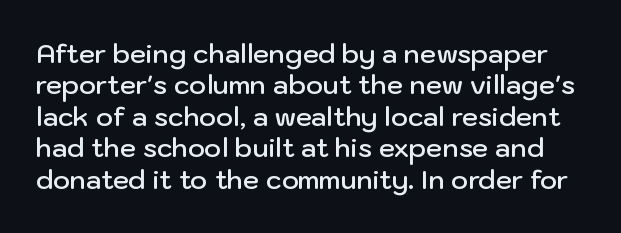
The image shows 26 px text type, upright; set line spacing 1.21x, normal letter spacing, not underlined.
